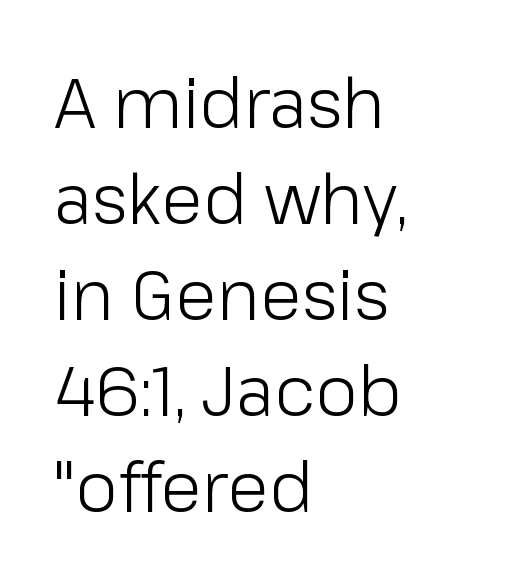
{"serif": "no", "italic": "no", "bold": "no", "weight": "light", "width": "normal", "stroke_contrast": "low", "x_height": "medium", "monospaced": "no", "underline": "no", "align": "left", "line_spacing": "normal", "line_spacing_ratio": 1.39, "letter_spacing": "normal", "letter_spacing_em": 0.0, "glyph_px": 69}
